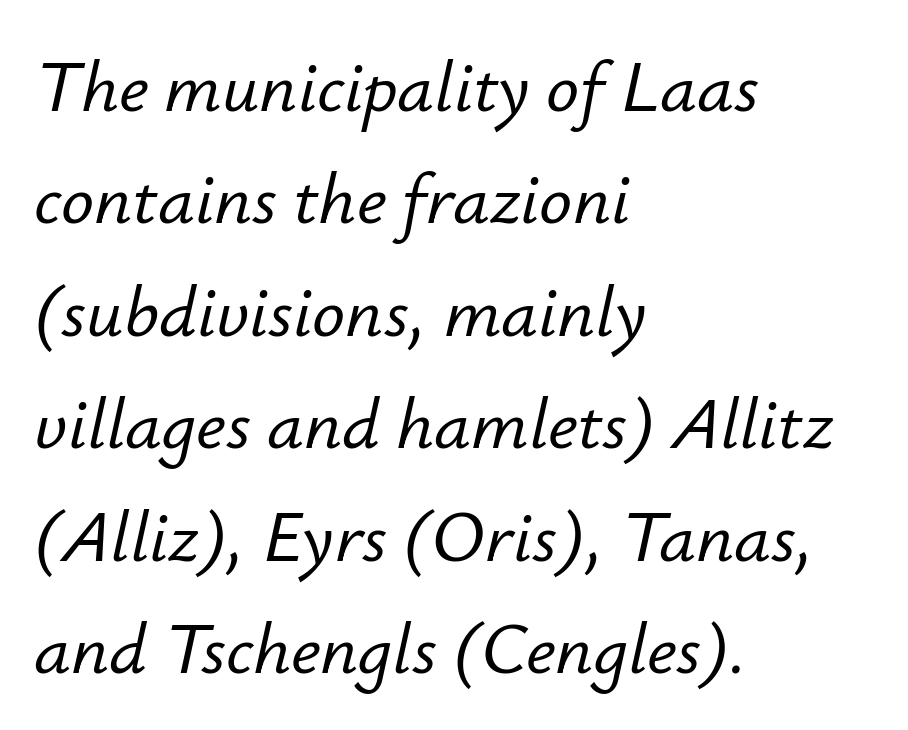
The image shows 73 px text type, italic (leaning right); set left-aligned, normal line spacing (1.54x), normal letter spacing, not underlined; low stroke contrast and a small x-height.
